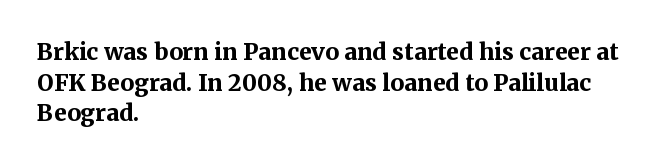
The image shows 23 px bold type, upright; set left-aligned, normal line spacing (1.33x), normal letter spacing, not underlined.
